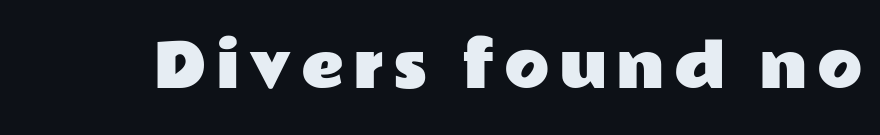
The image shows 59 px wide sans-serif type, upright; set not underlined; low stroke contrast and a medium x-height.
